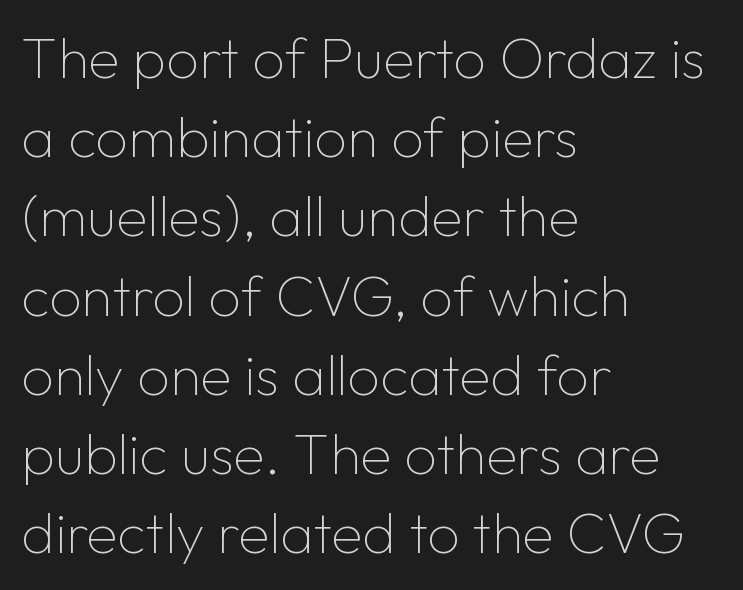
The image shows 57 px thin sans-serif type, upright; set left-aligned, normal line spacing (1.39x), normal letter spacing, not underlined; low stroke contrast and a medium x-height.
